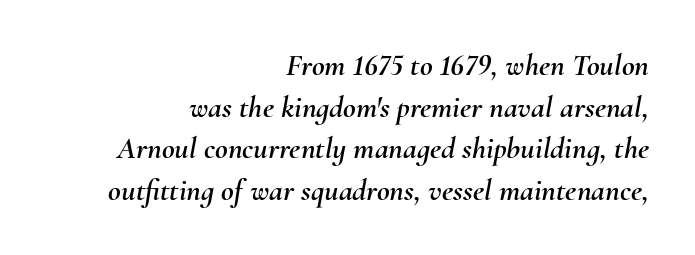
The image shows 31 px text type, italic (leaning right); set right-aligned, normal line spacing (1.34x), normal letter spacing, not underlined; medium stroke contrast and a small x-height.
